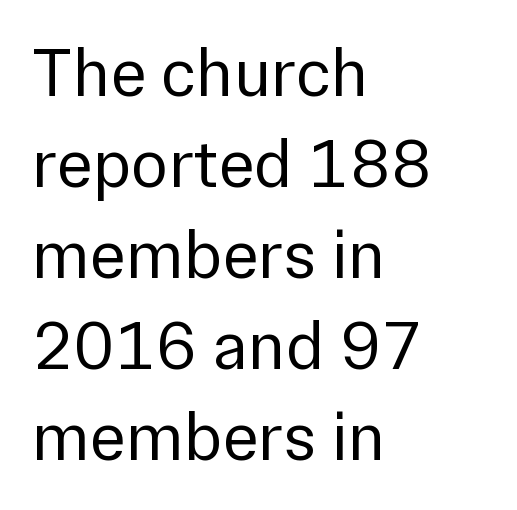
Q: Is the text bold? A: No.
Q: Is the text italic (slanted)? A: No, it is upright.
Q: Is the typeface a serif or a sans-serif typeface? A: Sans-serif.
Q: Is the text underlined? A: No.
Q: How is the paragraph aligned? A: Left-aligned.
Q: Is the spacing between letters normal or unusually wide? A: Normal.
Q: Is the spacing between lines tight, normal or loose? A: Normal.
Q: Width (condensed, normal, or wide)? A: Normal.
Q: x-height? A: Medium.
Q: Monospaced? A: No.
